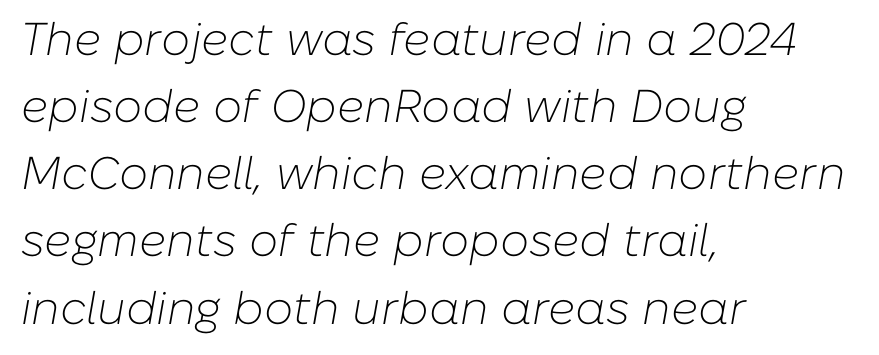
The image shows 46 px light type, italic (leaning right); set left-aligned, normal line spacing (1.46x), normal letter spacing, not underlined; low stroke contrast and a medium x-height.
